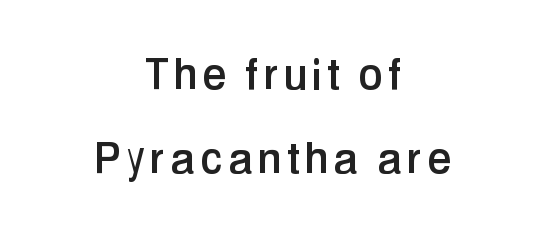
The image shows 53 px condensed sans-serif type, upright; set centered, normal line spacing (1.59x), not underlined; low stroke contrast and a medium x-height.
